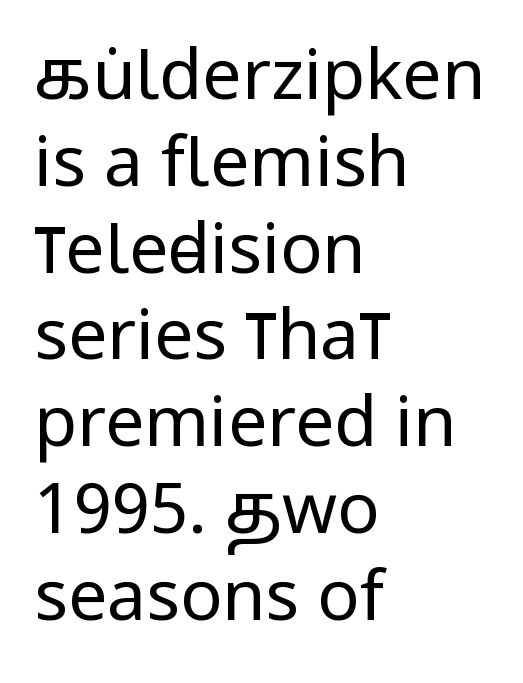
The passage shown is typed in a proportional face where columns would drift. Every row of glyphs begins at an identical x-position on the left. This rendering employs a face without finishing strokes, i.e., a sans-serif. This sample uses an upright cut, with every glyph sitting square on the baseline. Stem width sits at or under what a default text font uses.
